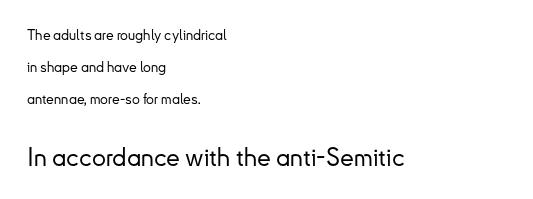
The image shows 25 px text type, upright; set left-aligned, loose line spacing (2.3x), normal letter spacing, not underlined; the second (bottom) block is 1.79x larger.
